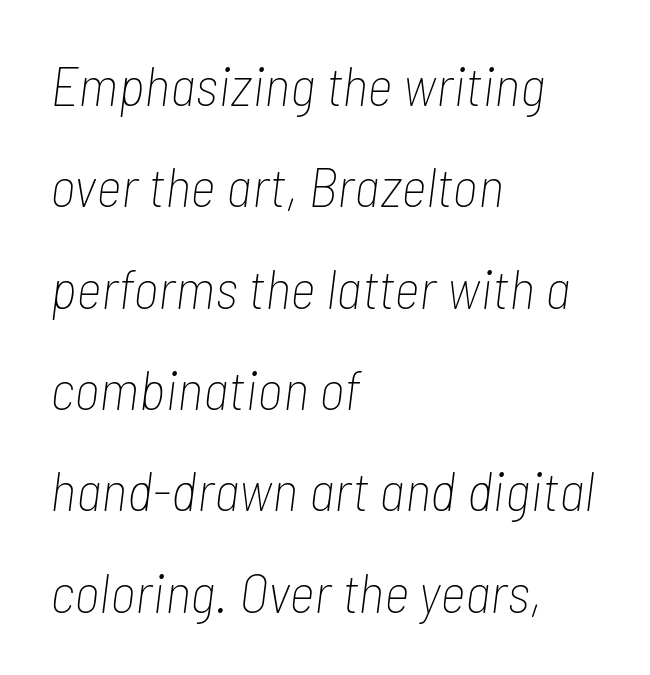
Q: Is the text bold? A: No.
Q: Is the text italic (slanted)? A: Yes, it leans right by about 7 degrees.
Q: Is the text underlined? A: No.
Q: How is the paragraph aligned? A: Left-aligned.
Q: Is the spacing between letters normal or unusually wide? A: Normal.
Q: Width (condensed, normal, or wide)? A: Condensed.
Q: Stroke contrast? A: Low.
Q: x-height? A: Medium.
Q: Monospaced? A: No.
